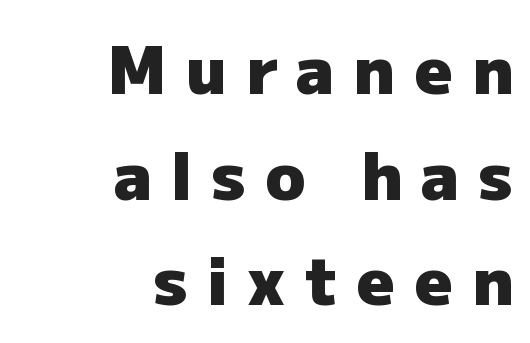
The image shows 66 px heavy sans-serif type, upright; set right-aligned, normal line spacing (1.6x), unusually wide letter spacing (+0.29 em), not underlined; low stroke contrast and a medium x-height.
